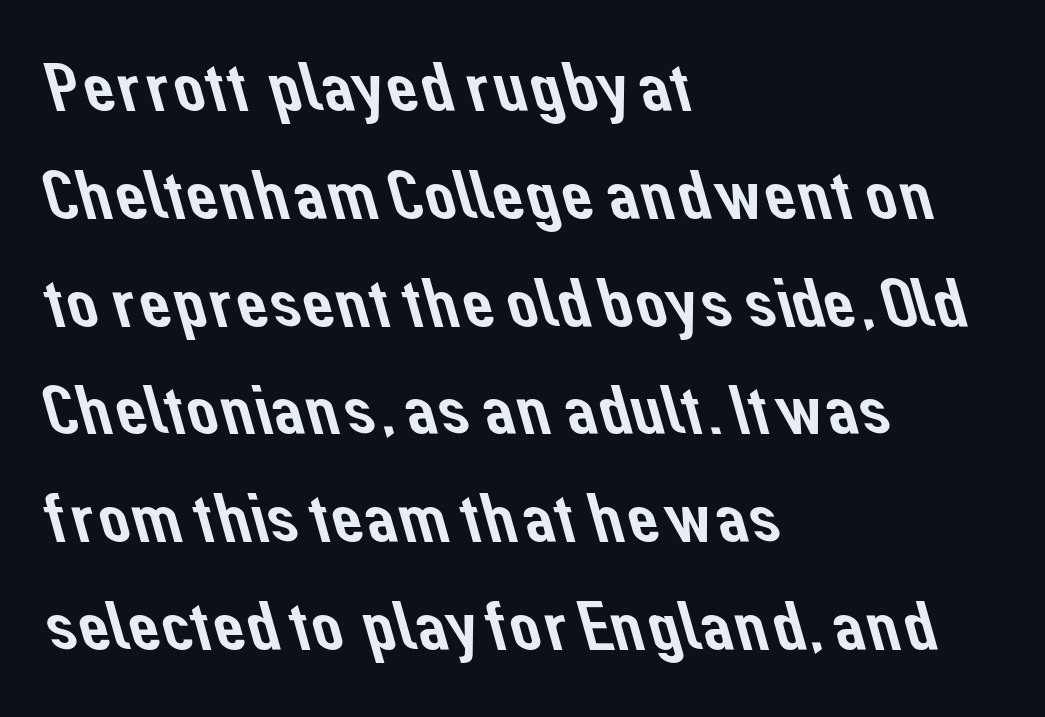
Q: Is the typeface a serif or a sans-serif typeface? A: Sans-serif.
Q: Is the text underlined? A: No.
Q: How is the paragraph aligned? A: Left-aligned.
Q: Is the spacing between letters normal or unusually wide? A: Normal.
Q: Is the spacing between lines tight, normal or loose? A: Normal.
Q: Width (condensed, normal, or wide)? A: Normal.
Q: Stroke contrast? A: Low.
Q: x-height? A: Medium.
Q: Monospaced? A: No.
